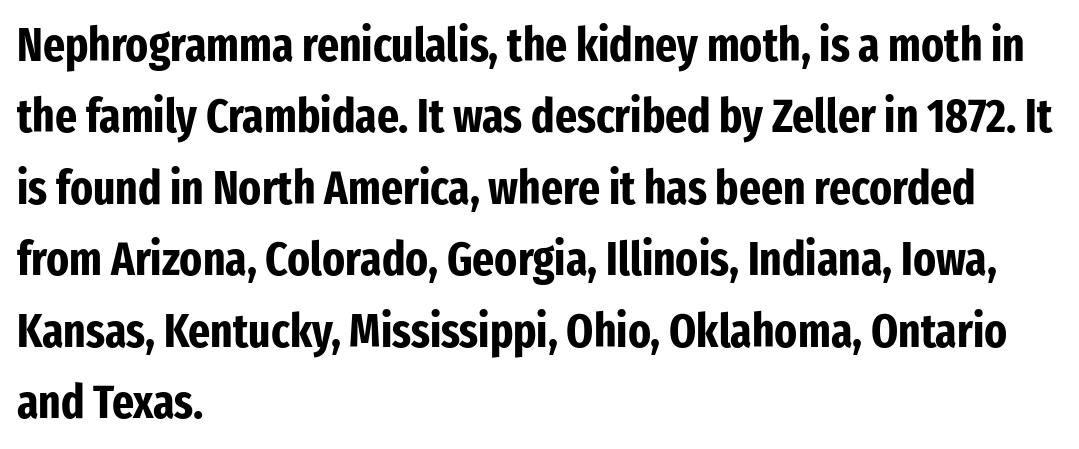
Q: Is the text bold? A: Yes.
Q: Is the text italic (slanted)? A: No, it is upright.
Q: Is the typeface a serif or a sans-serif typeface? A: Sans-serif.
Q: Is the text underlined? A: No.
Q: How is the paragraph aligned? A: Left-aligned.
Q: Is the spacing between letters normal or unusually wide? A: Normal.
Q: Is the spacing between lines tight, normal or loose? A: Normal.
Q: Width (condensed, normal, or wide)? A: Condensed.
Q: Stroke contrast? A: Low.
Q: x-height? A: Medium.
Q: Monospaced? A: No.
